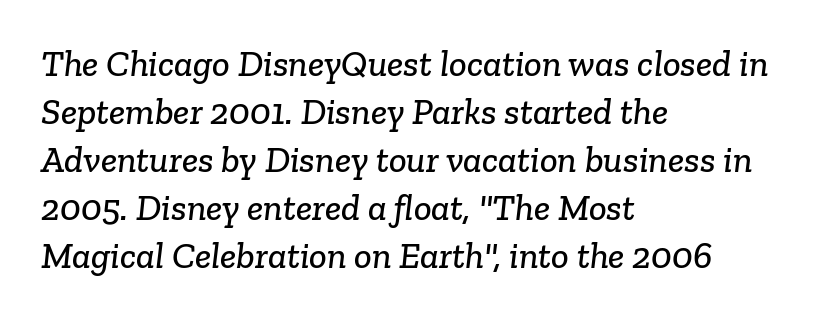
Honestly, there is no underline to notice here at all. Is the block centered? No — it sits flush against the left margin. Type style note: has serifs. The rendering uses natural spacing where letterforms have individual widths. Honestly, the row spacing looks completely unremarkable.
